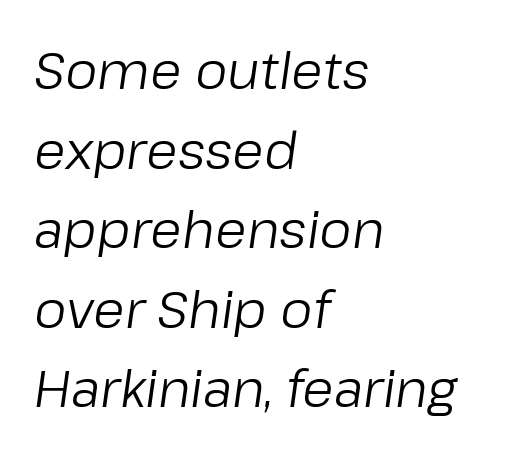
{"italic": "yes", "lean": "right", "slant_degrees": 8, "bold": "no", "weight": "regular", "width": "normal", "stroke_contrast": "low", "x_height": "medium", "monospaced": "no", "underline": "no", "align": "left", "line_spacing": "normal", "line_spacing_ratio": 1.56, "letter_spacing": "normal", "letter_spacing_em": 0.0, "glyph_px": 51}
